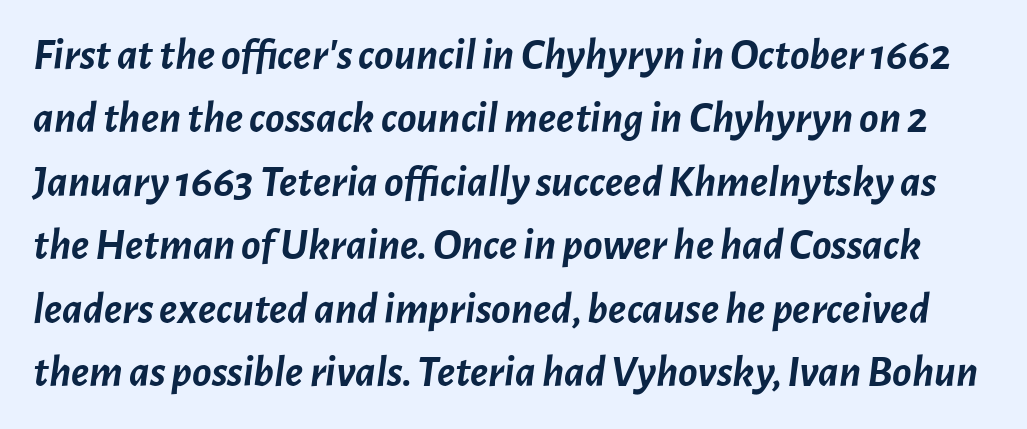
Q: Is the text bold? A: Yes.
Q: Is the text italic (slanted)? A: Yes, it leans right by about 7 degrees.
Q: Is the text underlined? A: No.
Q: Is the spacing between letters normal or unusually wide? A: Normal.
Q: Is the spacing between lines tight, normal or loose? A: Normal.
Q: Width (condensed, normal, or wide)? A: Normal.
Q: Stroke contrast? A: Low.
Q: x-height? A: Medium.
Q: Monospaced? A: No.
